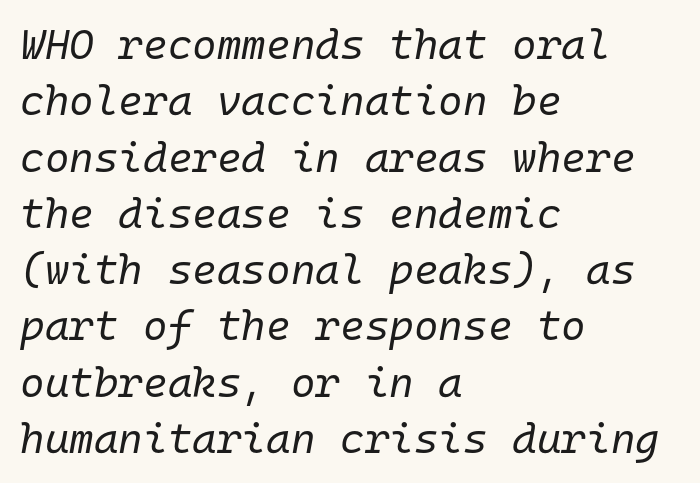
{"italic": "yes", "lean": "right", "slant_degrees": 10, "bold": "no", "weight": "regular", "width": "normal", "stroke_contrast": "low", "x_height": "medium", "monospaced": "yes", "underline": "no", "align": "left", "line_spacing": "normal", "line_spacing_ratio": 1.34, "letter_spacing": "normal", "letter_spacing_em": 0.0, "glyph_px": 42}
